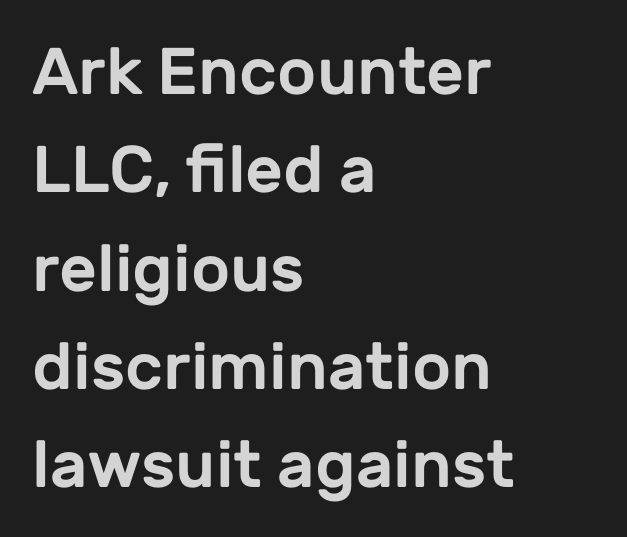
Q: Is the text italic (slanted)? A: No, it is upright.
Q: Is the typeface a serif or a sans-serif typeface? A: Sans-serif.
Q: Is the text underlined? A: No.
Q: How is the paragraph aligned? A: Left-aligned.
Q: Is the spacing between letters normal or unusually wide? A: Normal.
Q: Is the spacing between lines tight, normal or loose? A: Normal.
Q: Width (condensed, normal, or wide)? A: Normal.
Q: Stroke contrast? A: Low.
Q: x-height? A: Medium.
Q: Monospaced? A: No.
